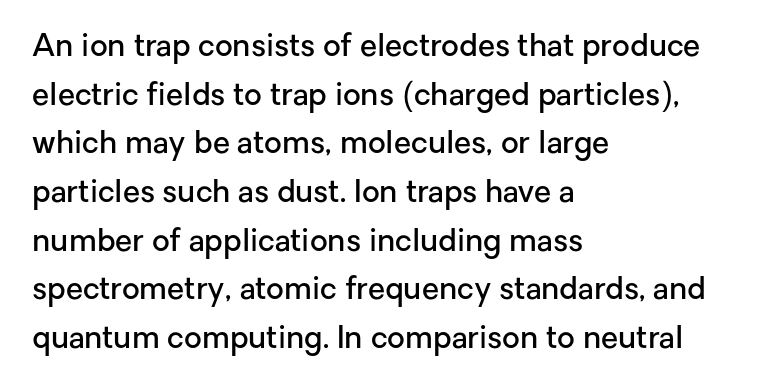
{"serif": "no", "italic": "no", "bold": "semi", "weight": "semibold", "width": "normal", "stroke_contrast": "low", "x_height": "medium", "monospaced": "no", "underline": "no", "align": "left", "line_spacing": "normal", "line_spacing_ratio": 1.57, "letter_spacing": "normal", "letter_spacing_em": 0.0, "glyph_px": 31}
